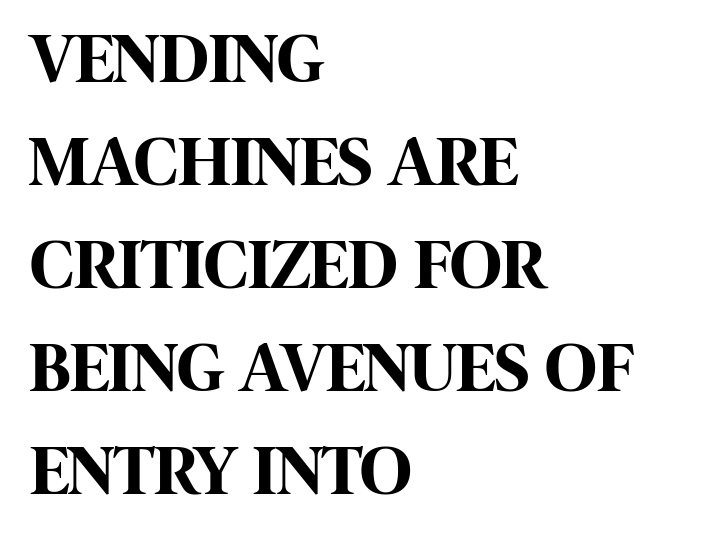
The image shows 71 px bold, condensed sans-serif type, upright; set left-aligned, normal line spacing (1.45x), normal letter spacing, not underlined; high stroke contrast and a large x-height.
